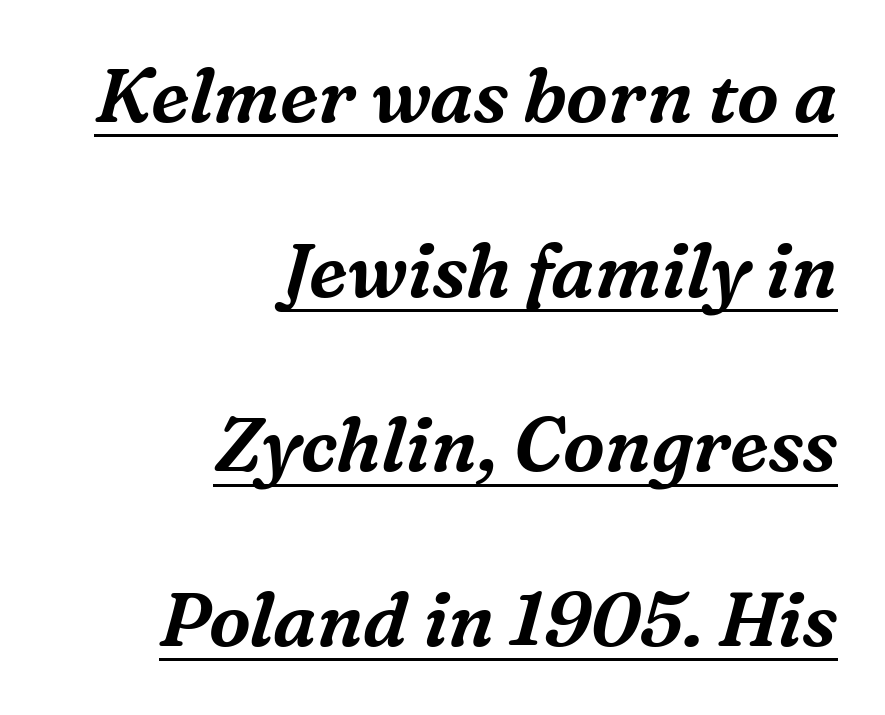
Q: Is the text italic (slanted)? A: Yes, it leans right by about 16 degrees.
Q: Is the typeface a serif or a sans-serif typeface? A: Serif.
Q: Is the text underlined? A: Yes.
Q: How is the paragraph aligned? A: Right-aligned.
Q: Is the spacing between letters normal or unusually wide? A: Normal.
Q: Is the spacing between lines tight, normal or loose? A: Loose.
Q: Width (condensed, normal, or wide)? A: Normal.
Q: Stroke contrast? A: Medium.
Q: x-height? A: Medium.
Q: Monospaced? A: No.
